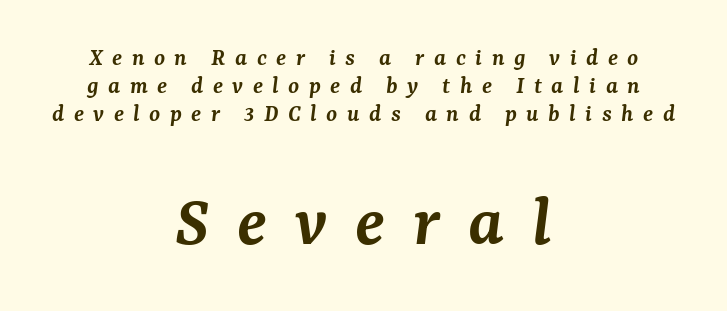
The image shows 74 px semibold serif type, italic (leaning right); set centered, tight line spacing (1.13x), unusually wide letter spacing (+0.38 em), not underlined; the second (bottom) block is 2.96x larger; medium stroke contrast and a medium x-height.
